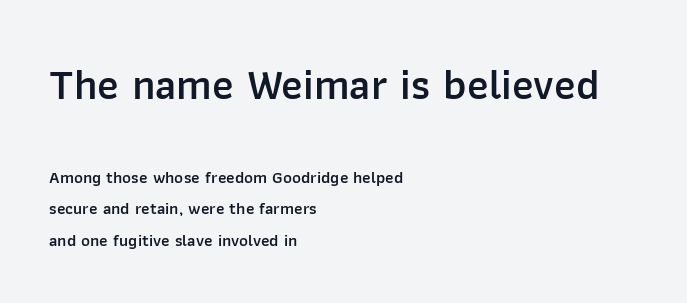
{"serif": "no", "italic": "no", "bold": "semi", "weight": "semibold", "width": "normal", "stroke_contrast": "low", "x_height": "medium", "monospaced": "no", "underline": "no", "align": "left", "line_spacing_ratio": 1.85, "letter_spacing": "normal", "letter_spacing_em": 0.0, "larger_block": "first", "size_ratio": 2.53, "glyph_px": 43}
